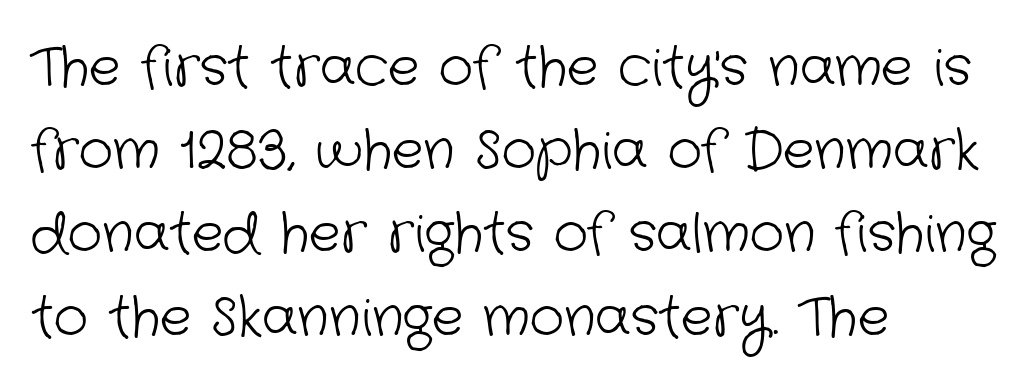
Q: Is the text bold? A: No.
Q: Is the typeface a serif or a sans-serif typeface? A: Sans-serif.
Q: Is the text underlined? A: No.
Q: How is the paragraph aligned? A: Left-aligned.
Q: Is the spacing between letters normal or unusually wide? A: Normal.
Q: Is the spacing between lines tight, normal or loose? A: Normal.
Q: Width (condensed, normal, or wide)? A: Normal.
Q: Stroke contrast? A: Low.
Q: x-height? A: Medium.
Q: Monospaced? A: No.
